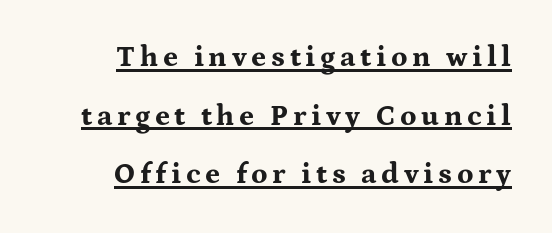
{"serif": "yes", "italic": "no", "bold": "yes", "weight": "bold", "width": "wide", "stroke_contrast": "medium", "x_height": "medium", "monospaced": "no", "underline": "yes", "align": "right", "line_spacing": "loose", "line_spacing_ratio": 2.02, "glyph_px": 29}
